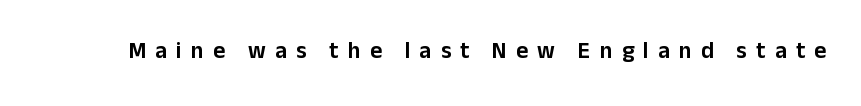
Is the letter spacing exaggerated? Yes — the characters are pushed far apart. No italicization has been applied; the sample stays upright. Has an underline been added? It has not.
